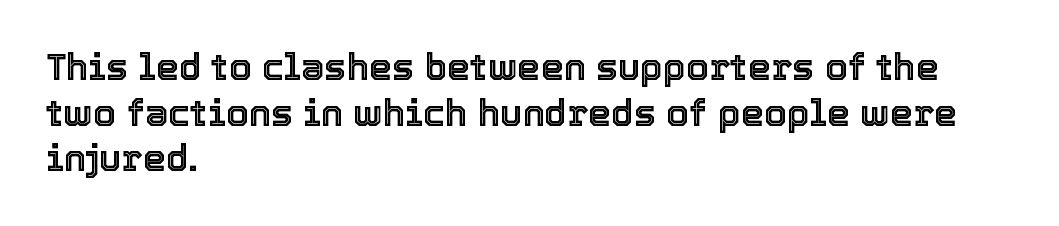
Think of a printed novel: that variable character pitch is what you see here. Posture: upright roman. Words appear dense and cohesive because spacing is normal. Any mark beneath the type? The region is blank.
